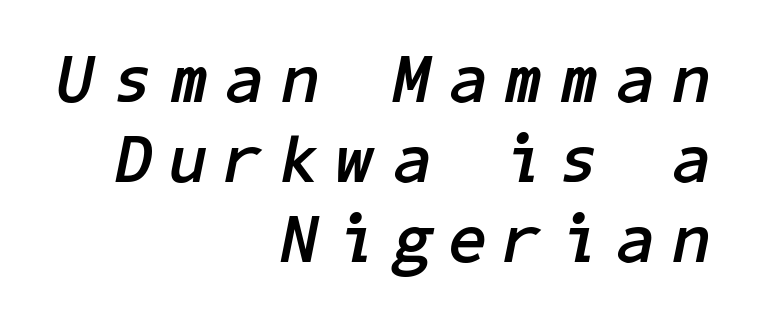
The image shows 68 px semibold type, italic (leaning right); set right-aligned, line spacing 1.18x, unusually wide letter spacing (+0.27 em), not underlined; low stroke contrast and a medium x-height.
